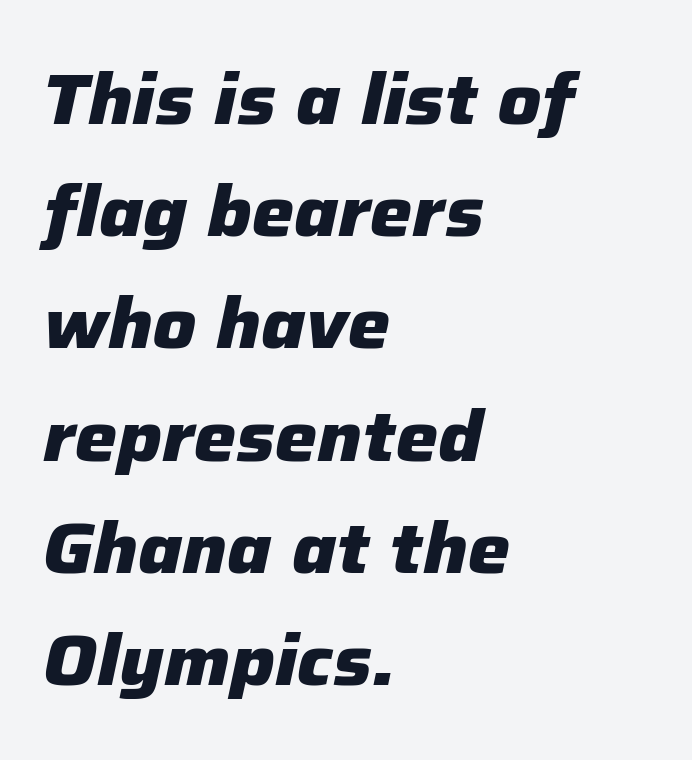
The image shows 71 px heavy type, italic (leaning right); set left-aligned, normal line spacing (1.58x), normal letter spacing, not underlined; low stroke contrast and a medium x-height.
